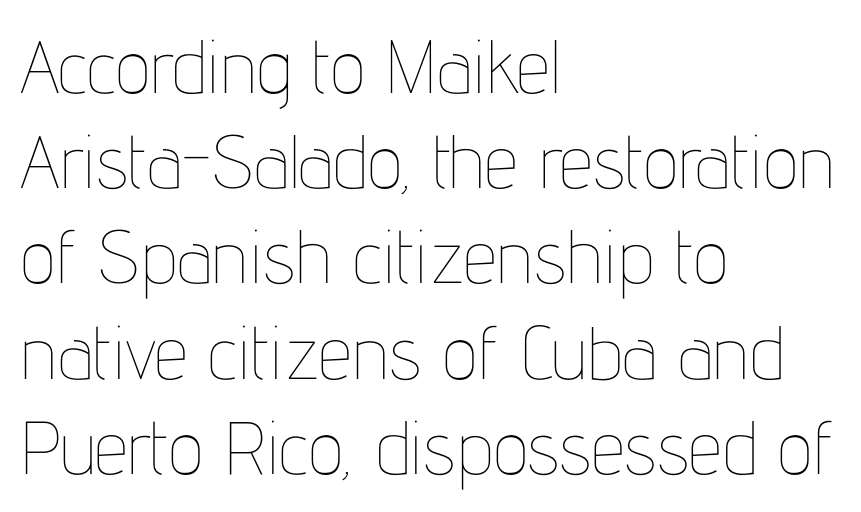
The rendering uses a moderate line-height, typical for paragraphs. The letters stand upright; this is a roman face. Reading down the block, your eye returns to a fixed left position each line. The characters are drawn with everyday or finer stroke widths. The baseline area is clear. Character widths vary here, with narrow letters taking less room than wide ones.
